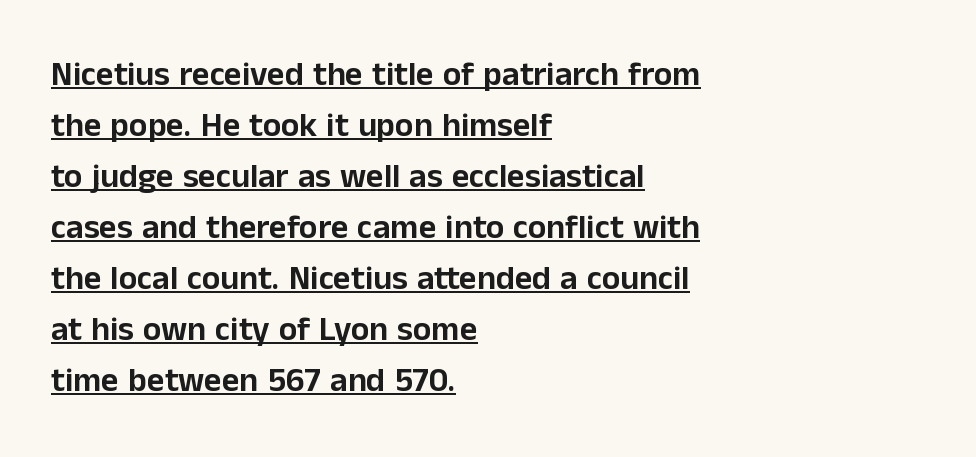
{"serif": "no", "italic": "no", "width": "normal", "stroke_contrast": "low", "x_height": "medium", "monospaced": "no", "underline": "yes", "align": "left", "line_spacing": "normal", "line_spacing_ratio": 1.5, "letter_spacing": "normal", "letter_spacing_em": 0.0, "glyph_px": 34}
